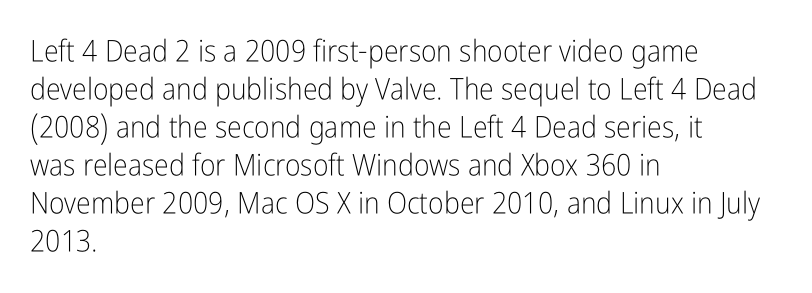
The image shows 30 px light, condensed sans-serif type, upright; set left-aligned, normal line spacing (1.27x), normal letter spacing, not underlined; low stroke contrast and a medium x-height.
